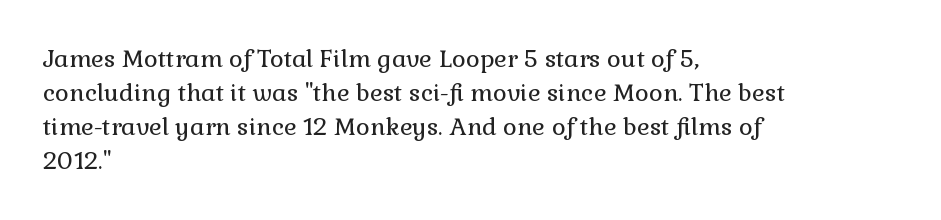
Q: Is the text bold? A: No.
Q: Is the text italic (slanted)? A: No, it is upright.
Q: Is the text underlined? A: No.
Q: How is the paragraph aligned? A: Left-aligned.
Q: Is the spacing between letters normal or unusually wide? A: Normal.
Q: Is the spacing between lines tight, normal or loose? A: Normal.
